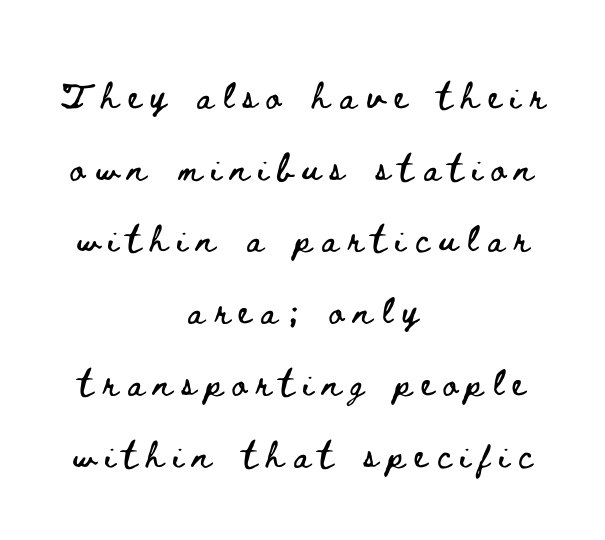
Q: Is the text italic (slanted)? A: Yes.
Q: Is the text underlined? A: No.
Q: How is the paragraph aligned? A: Centered.
Q: Is the spacing between letters normal or unusually wide? A: Unusually wide.
Q: Is the spacing between lines tight, normal or loose? A: Loose.
Q: Width (condensed, normal, or wide)? A: Wide.
Q: Stroke contrast? A: Low.
Q: x-height? A: Small.
Q: Monospaced? A: No.
